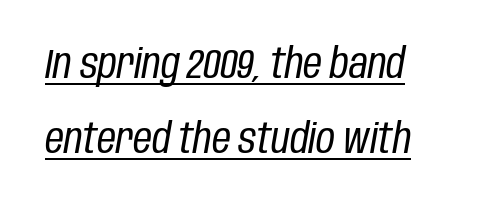
Q: Is the text bold? A: No.
Q: Is the text italic (slanted)? A: Yes, it leans right by about 10 degrees.
Q: Is the text underlined? A: Yes.
Q: How is the paragraph aligned? A: Left-aligned.
Q: Is the spacing between letters normal or unusually wide? A: Normal.
Q: Width (condensed, normal, or wide)? A: Condensed.
Q: Stroke contrast? A: Low.
Q: x-height? A: Large.
Q: Monospaced? A: No.
